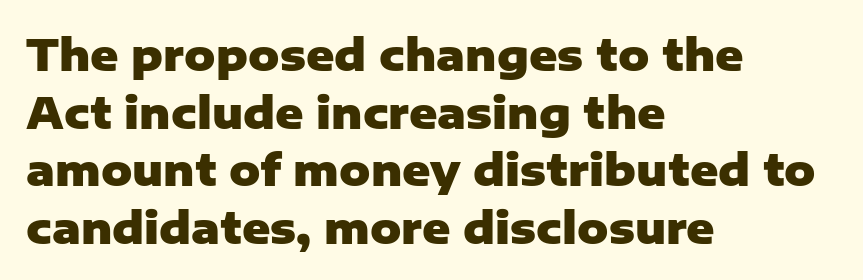
{"serif": "no", "italic": "no", "bold": "yes", "weight": "heavy", "width": "normal", "stroke_contrast": "low", "x_height": "medium", "monospaced": "no", "underline": "no", "align": "left", "line_spacing": "normal", "line_spacing_ratio": 1.34, "letter_spacing": "normal", "letter_spacing_em": 0.0, "glyph_px": 43}
